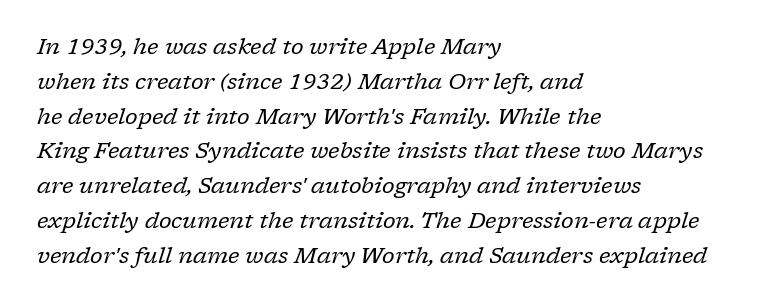
Heaviness? Minimal to ordinary, like unemphasized prose. Notice how the passage keeps a crisp vertical edge on the left only. The strip under each line holds only bare page. The font's italic variant was chosen for this text. Characters follow at the spacing the type designer built in.
